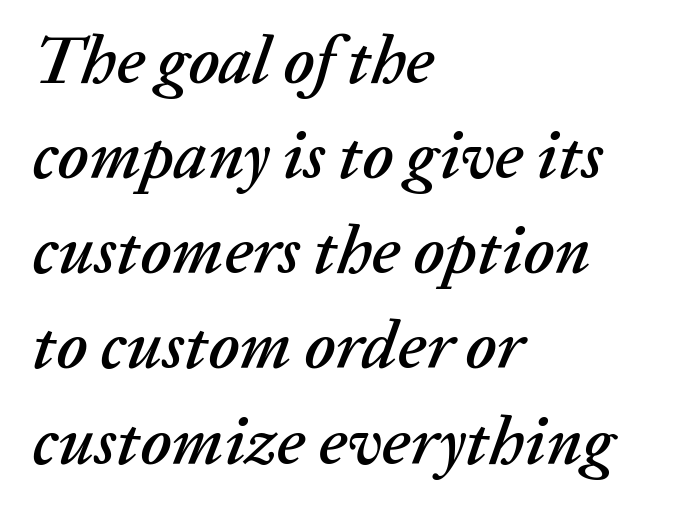
You could call the tracking neutral — neither tight nor loose. The passage shown leans; its letterforms are oblique. Horizontal alignment here is leftward, the default for most running prose. Underlining? Definitely not there.
